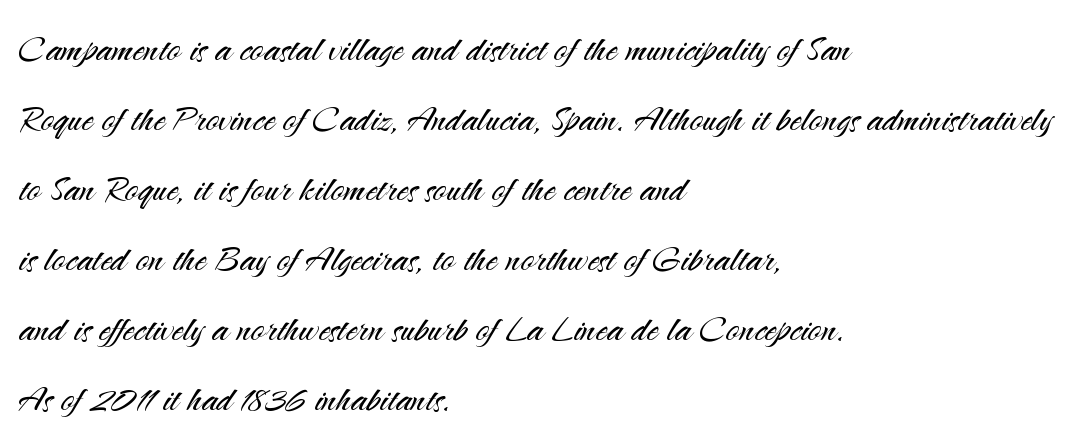
Q: Is the text bold? A: No.
Q: Is the text italic (slanted)? A: Yes.
Q: Is the typeface a serif or a sans-serif typeface? A: Sans-serif.
Q: Is the text underlined? A: No.
Q: How is the paragraph aligned? A: Left-aligned.
Q: Is the spacing between letters normal or unusually wide? A: Normal.
Q: Is the spacing between lines tight, normal or loose? A: Normal.
Q: Width (condensed, normal, or wide)? A: Normal.
Q: Stroke contrast? A: Medium.
Q: x-height? A: Small.
Q: Monospaced? A: No.
